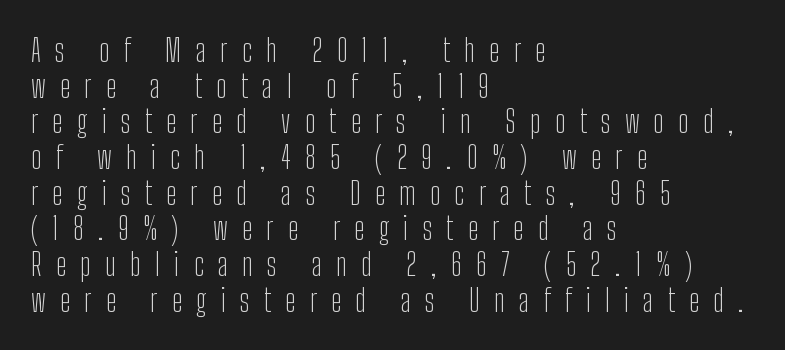
Think of a printed novel: that variable character pitch is what you see here. Italic? Not at all — the glyphs are vertical. This block would grow much taller if given ordinary leading; it's compressed now. Alignment: flush left.
